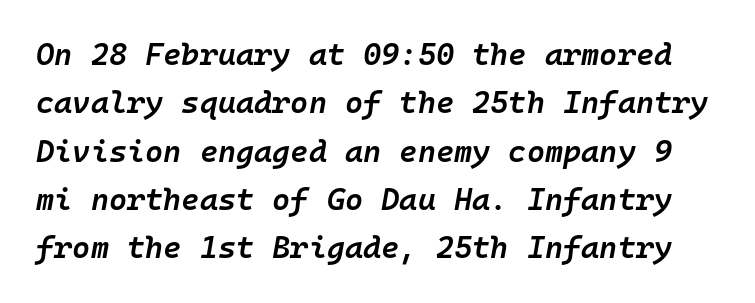
{"italic": "yes", "lean": "right", "slant_degrees": 10, "bold": "semi", "weight": "semibold", "width": "normal", "stroke_contrast": "low", "x_height": "medium", "monospaced": "yes", "underline": "no", "line_spacing": "normal", "line_spacing_ratio": 1.56, "letter_spacing": "normal", "letter_spacing_em": 0.0, "glyph_px": 31}
